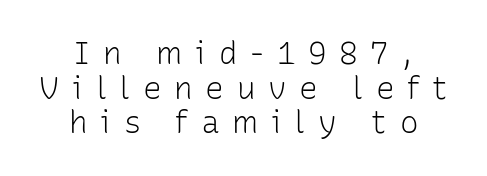
The line texture is sparse and dotted thanks to wide tracking. The passage shown stacks its lines with hardly any gap. Unlike italic type, these characters show no tilt at all. If you folded the block vertically in half, each line would mirror itself in length. A sans-serif font was chosen for this passage. No word sits above an underline.
